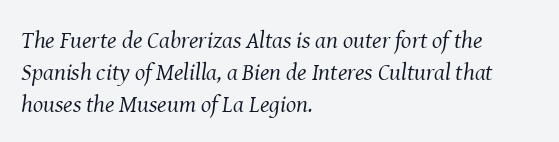
Slanted lettering throughout. Lines of text with bare space underneath. The lines sit at an ordinary, default distance from one another. If you drew a ruler down the left edge, every line would touch it.
